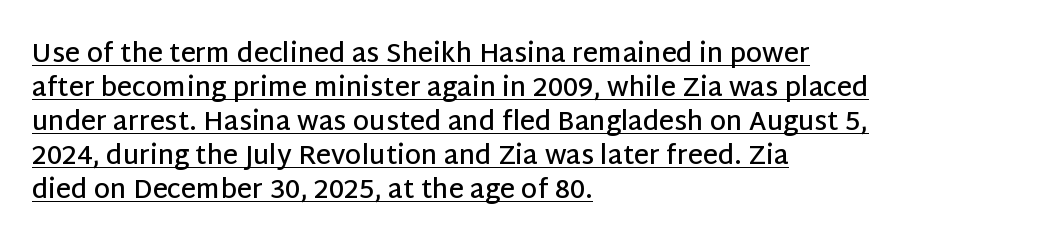
The image shows 26 px text type, upright; set left-aligned, normal line spacing (1.31x), normal letter spacing, underlined.
